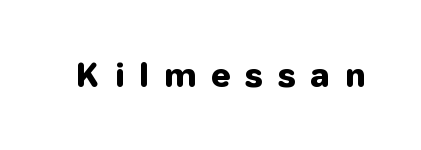
Q: Is the text bold? A: Yes.
Q: Is the text italic (slanted)? A: No, it is upright.
Q: Is the typeface a serif or a sans-serif typeface? A: Sans-serif.
Q: Is the text underlined? A: No.
Q: Is the spacing between letters normal or unusually wide? A: Unusually wide.
Q: Width (condensed, normal, or wide)? A: Normal.
Q: Stroke contrast? A: Low.
Q: x-height? A: Medium.
Q: Monospaced? A: No.
